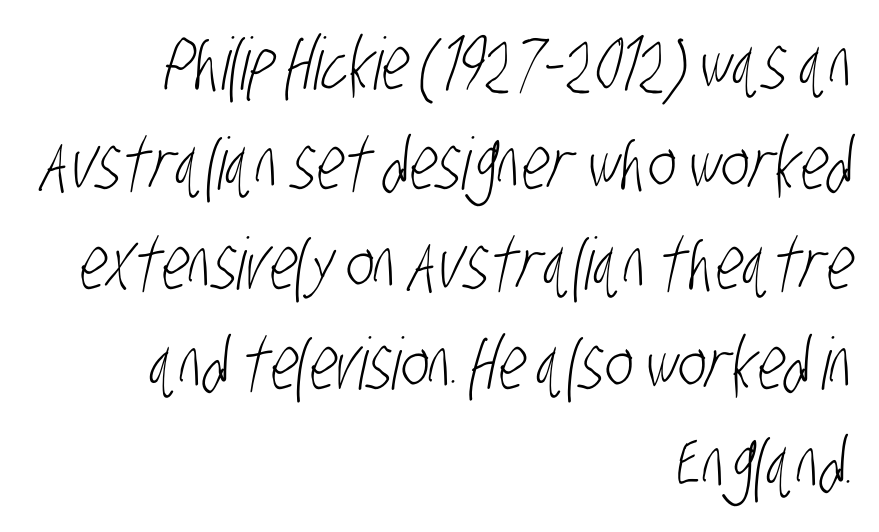
Q: Is the text bold? A: No.
Q: Is the typeface a serif or a sans-serif typeface? A: Sans-serif.
Q: Is the text underlined? A: No.
Q: How is the paragraph aligned? A: Right-aligned.
Q: Is the spacing between letters normal or unusually wide? A: Normal.
Q: Is the spacing between lines tight, normal or loose? A: Normal.
Q: Width (condensed, normal, or wide)? A: Condensed.
Q: Stroke contrast? A: Low.
Q: x-height? A: Large.
Q: Monospaced? A: No.
